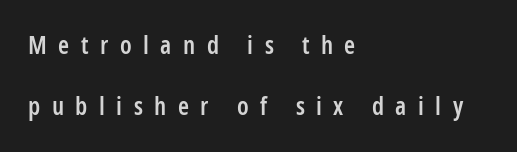
Line beginnings align vertically; line endings do not. Descender tails drop into unmarked territory. Compared with an ordinary text face, these strokes are moderately heavier — a semibold. The letters stand upright; this is a roman face. What's the leading like? Stretched, with rows far apart.
